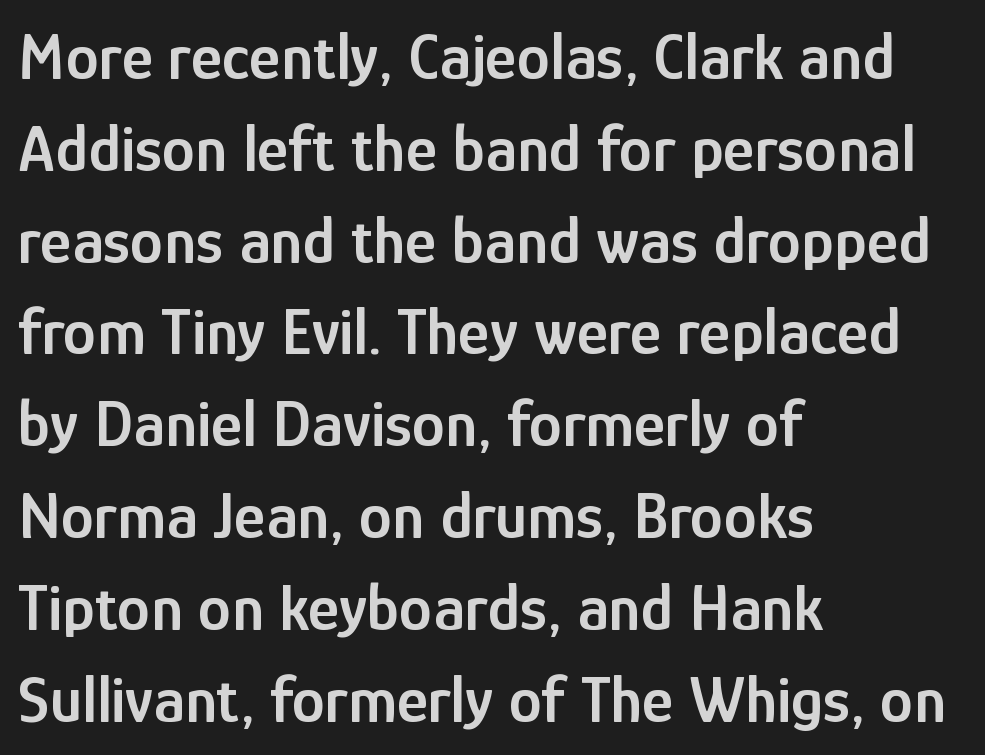
{"serif": "no", "italic": "no", "bold": "semi", "weight": "semibold", "width": "condensed", "stroke_contrast": "low", "x_height": "medium", "monospaced": "no", "underline": "no", "align": "left", "line_spacing": "normal", "line_spacing_ratio": 1.37, "letter_spacing": "normal", "letter_spacing_em": 0.0, "glyph_px": 67}
